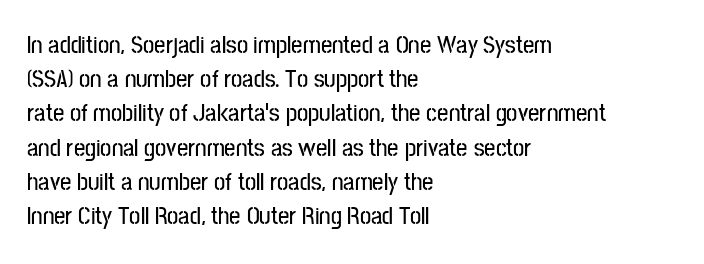
{"italic": "no", "underline": "no", "align": "left", "line_spacing": "normal", "line_spacing_ratio": 1.37, "letter_spacing": "normal", "letter_spacing_em": 0.0, "glyph_px": 25}
